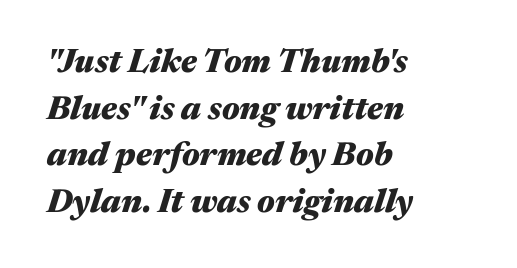
The image shows 33 px heavy, wide type, italic (leaning right); set left-aligned, normal line spacing (1.41x), normal letter spacing, not underlined; medium stroke contrast and a medium x-height.
